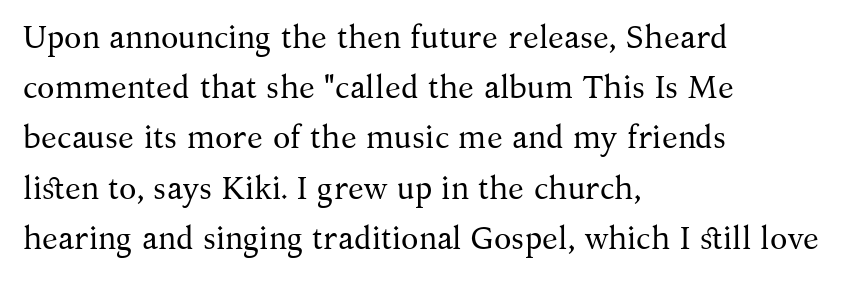
Q: Is the text bold? A: No.
Q: Is the text italic (slanted)? A: No, it is upright.
Q: Is the typeface a serif or a sans-serif typeface? A: Serif.
Q: Is the text underlined? A: No.
Q: How is the paragraph aligned? A: Left-aligned.
Q: Is the spacing between letters normal or unusually wide? A: Normal.
Q: Is the spacing between lines tight, normal or loose? A: Normal.
Q: Width (condensed, normal, or wide)? A: Normal.
Q: Stroke contrast? A: Medium.
Q: x-height? A: Medium.
Q: Monospaced? A: No.
